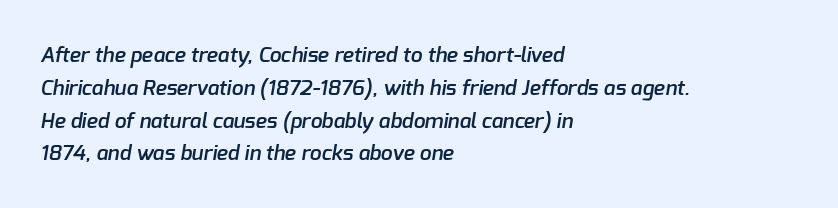
{"bold": "semi", "underline": "no", "align": "left", "line_spacing": "normal", "line_spacing_ratio": 1.56, "letter_spacing": "normal", "letter_spacing_em": 0.0, "glyph_px": 21}
